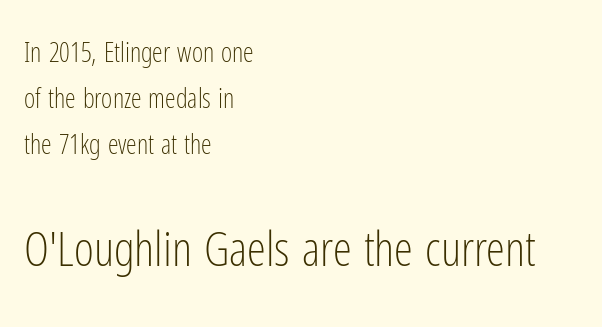
The image shows 48 px light, condensed sans-serif type, upright; set left-aligned, normal line spacing (1.7x), normal letter spacing, not underlined; the second (bottom) block is 1.78x larger; low stroke contrast and a medium x-height.
